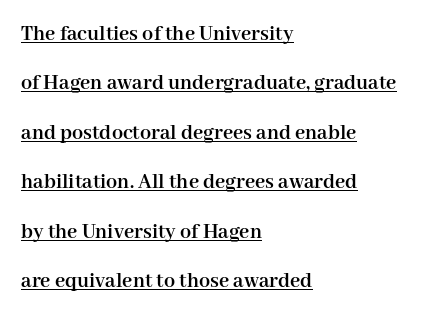
Q: Is the text bold? A: Yes.
Q: Is the text italic (slanted)? A: No, it is upright.
Q: Is the text underlined? A: Yes.
Q: How is the paragraph aligned? A: Left-aligned.
Q: Is the spacing between letters normal or unusually wide? A: Normal.
Q: Is the spacing between lines tight, normal or loose? A: Loose.
